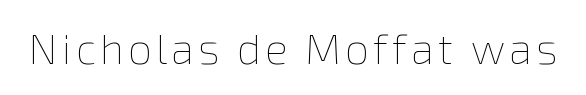
Q: Is the text bold? A: No.
Q: Is the text italic (slanted)? A: No, it is upright.
Q: Is the text underlined? A: No.
Q: Width (condensed, normal, or wide)? A: Normal.
Q: Stroke contrast? A: Low.
Q: x-height? A: Medium.
Q: Monospaced? A: No.
